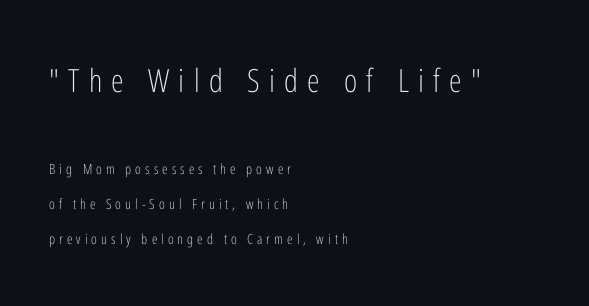
The face used here appears at its bigger size in the upper chunk. The rendering anchors every line to the left-hand side. Bold? No — there's no thickening of the strokes. The designer went with a sans here, leaving each stem footless.
